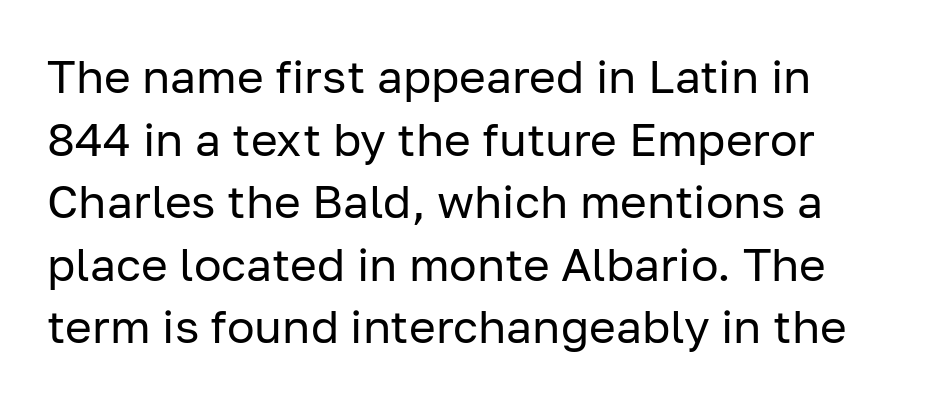
{"serif": "no", "italic": "no", "bold": "no", "weight": "regular", "width": "normal", "stroke_contrast": "low", "x_height": "medium", "monospaced": "no", "underline": "no", "align": "left", "line_spacing": "normal", "line_spacing_ratio": 1.36, "letter_spacing": "normal", "letter_spacing_em": 0.0, "glyph_px": 46}
